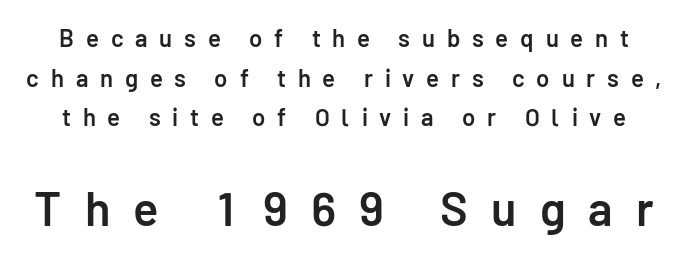
Q: Is the text bold? A: Semi-bold.
Q: Is the text italic (slanted)? A: No, it is upright.
Q: Is the typeface a serif or a sans-serif typeface? A: Sans-serif.
Q: Is the text underlined? A: No.
Q: Is the spacing between letters normal or unusually wide? A: Unusually wide.
Q: Is the spacing between lines tight, normal or loose? A: Normal.
Q: Which block of text is set in a larger size, the first (top) or the second (bottom)? A: The second (bottom) one.
Q: Width (condensed, normal, or wide)? A: Normal.
Q: Stroke contrast? A: Low.
Q: x-height? A: Medium.
Q: Monospaced? A: No.
